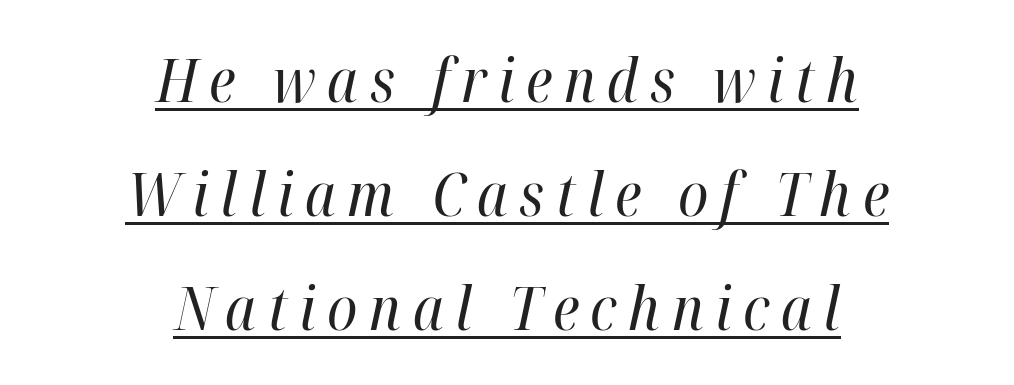
The image shows 61 px regular-weight, condensed type, italic (leaning right); set centered, line spacing 1.87x, underlined; high stroke contrast and a medium x-height.
